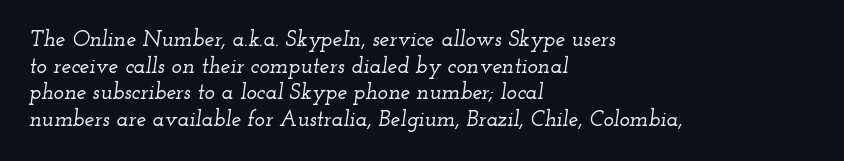
The image shows 22 px text type, italic (leaning right); set left-aligned, line spacing 1.21x, normal letter spacing, not underlined.
